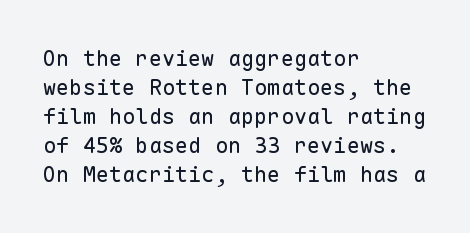
Q: Is the text bold? A: No.
Q: Is the text italic (slanted)? A: No, it is upright.
Q: Is the text underlined? A: No.
Q: How is the paragraph aligned? A: Left-aligned.
Q: Is the spacing between letters normal or unusually wide? A: Normal.
Q: Is the spacing between lines tight, normal or loose? A: Normal.
